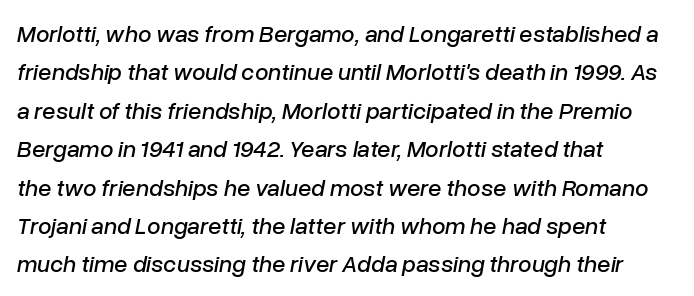
{"italic": "yes", "lean": "right", "slant_degrees": 10, "underline": "no", "align": "left", "line_spacing": "normal", "line_spacing_ratio": 1.6, "letter_spacing": "normal", "letter_spacing_em": 0.0, "glyph_px": 24}
